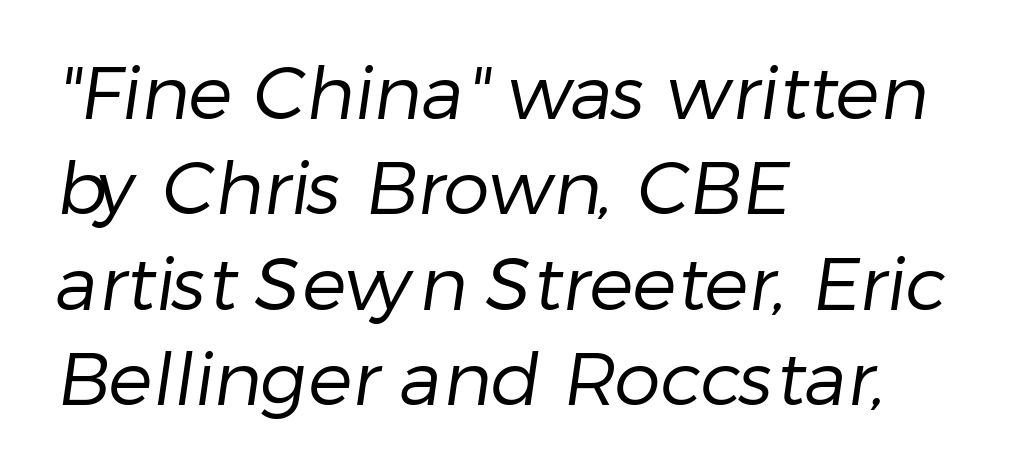
{"serif": "no", "bold": "no", "weight": "regular", "width": "normal", "stroke_contrast": "low", "x_height": "medium", "monospaced": "no", "underline": "no", "align": "left", "line_spacing": "normal", "line_spacing_ratio": 1.29, "letter_spacing": "normal", "letter_spacing_em": 0.0, "glyph_px": 74}
